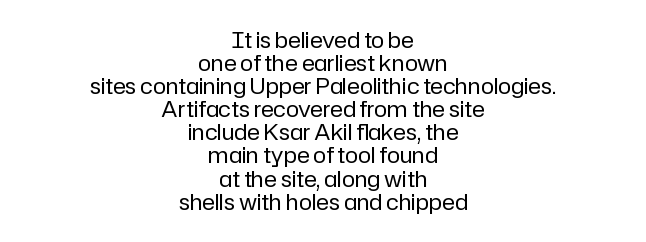
The image shows 22 px text type, upright; set centered, tight line spacing (1.05x), normal letter spacing, not underlined.
